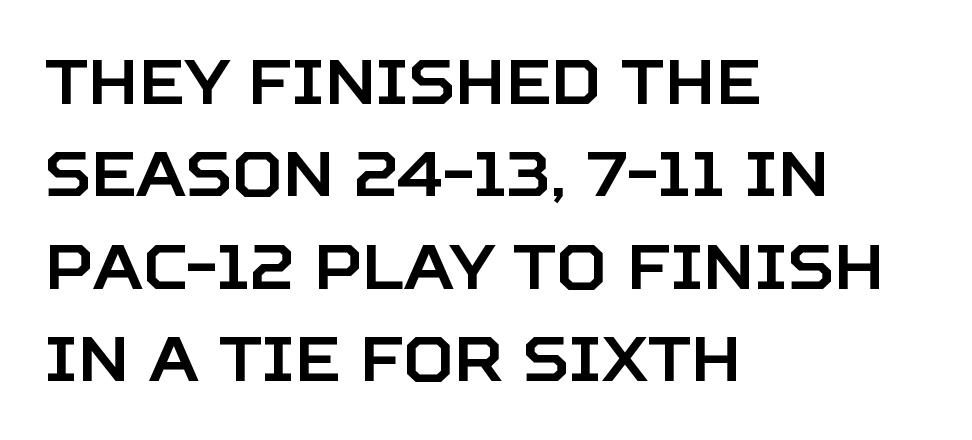
A bare baseline throughout the passage. It's the straight-up-and-down kind of type. Words appear dense and cohesive because spacing is normal. To sum up the face: it is a sans, with no serifs.
